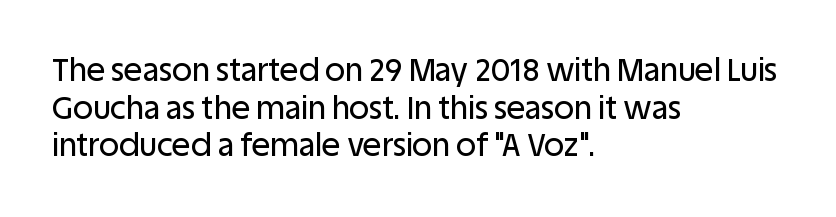
Classification — sans serif. What stands out about the letter spacing? Nothing — it is the standard amount. Ordinary non-slanted type is in use. Proportional: the letters do not fall into vertical columns. The zone under the glyphs is completely vacant.
